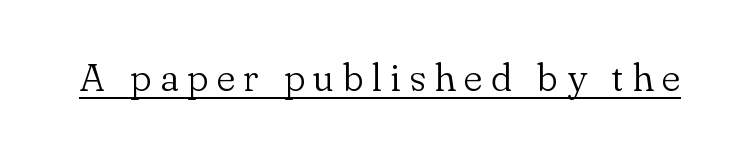
{"serif": "yes", "italic": "no", "bold": "no", "weight": "light", "width": "normal", "stroke_contrast": "low", "x_height": "small", "monospaced": "no", "underline": "yes", "letter_spacing": "wide", "letter_spacing_em": 0.22, "glyph_px": 39}
